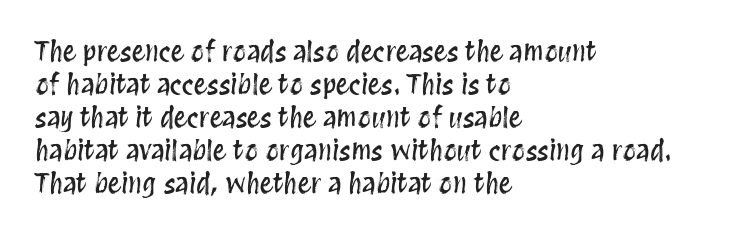
Q: Is the text italic (slanted)? A: No, it is upright.
Q: Is the text underlined? A: No.
Q: How is the paragraph aligned? A: Left-aligned.
Q: Is the spacing between letters normal or unusually wide? A: Normal.
